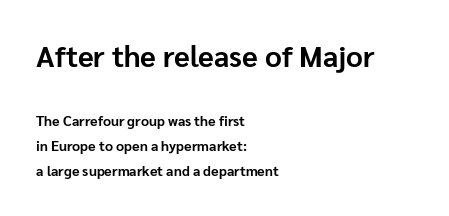
The initial chunk of copy outweighs the following chunk in type size. A sans-serif font was chosen for this passage. It's the straight-up-and-down kind of type. Summary of weight: heavy, a full bold. Does the copy run flush right? No — it runs flush left. Think of a printed novel: that variable character pitch is what you see here.
